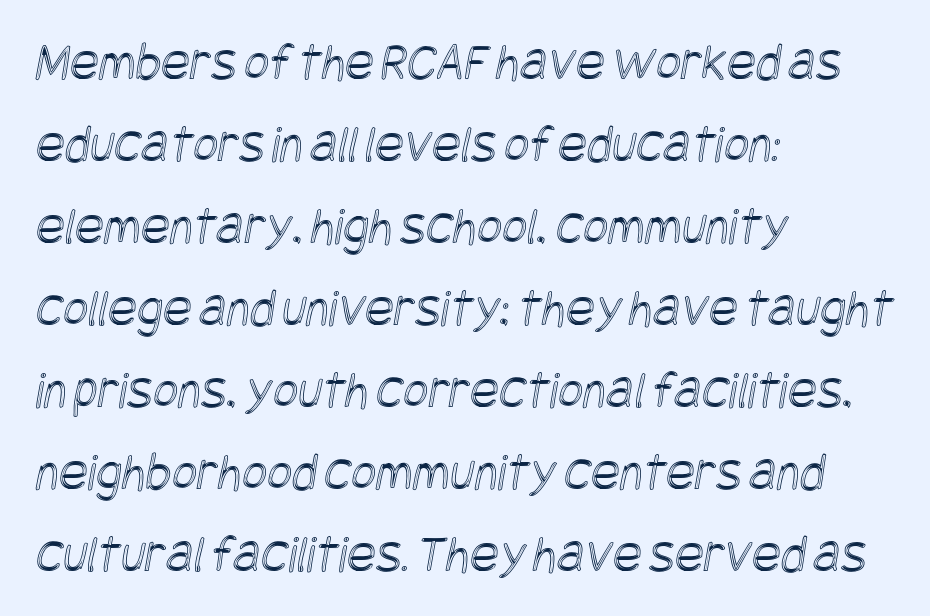
What stands out about the letter spacing? Nothing — it is the standard amount. The foot of each line stays bare and open. Notice how descenders clear the ascenders below comfortably — that's standard leading. Line starts are locked; line ends wander.
